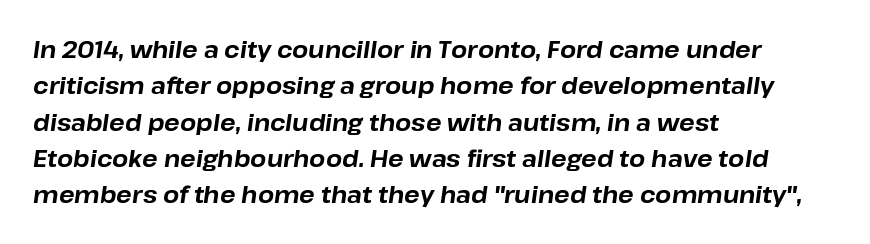
Q: Is the text bold? A: Yes.
Q: Is the text italic (slanted)? A: Yes, it leans right by about 8 degrees.
Q: Is the text underlined? A: No.
Q: How is the paragraph aligned? A: Left-aligned.
Q: Is the spacing between letters normal or unusually wide? A: Normal.
Q: Is the spacing between lines tight, normal or loose? A: Normal.
